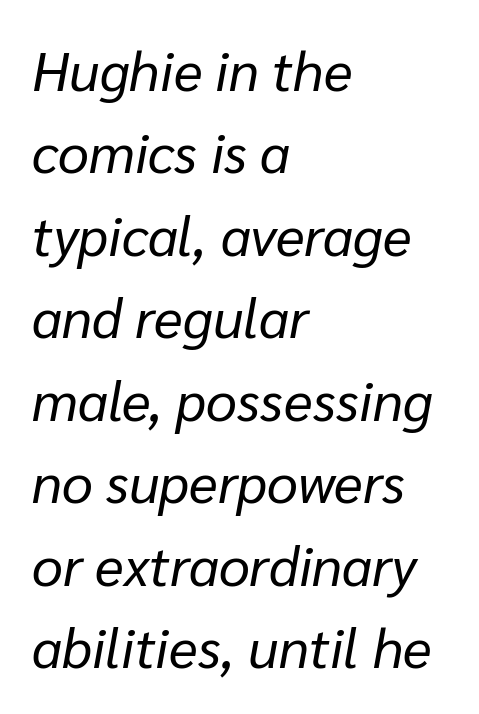
The image shows 55 px regular-weight type, italic (leaning right); set left-aligned, normal line spacing (1.5x), normal letter spacing, not underlined; low stroke contrast and a medium x-height.
